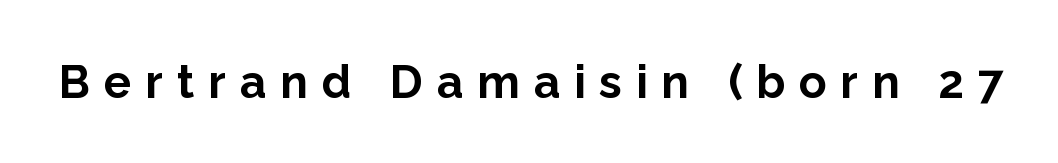
{"serif": "no", "italic": "no", "bold": "yes", "weight": "bold", "width": "normal", "stroke_contrast": "low", "x_height": "medium", "monospaced": "no", "underline": "no", "letter_spacing": "wide", "letter_spacing_em": 0.3, "glyph_px": 46}
